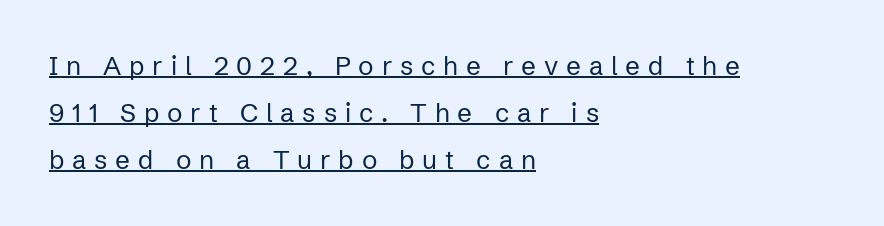
Q: Is the text bold? A: No.
Q: Is the text italic (slanted)? A: No, it is upright.
Q: Is the text underlined? A: Yes.
Q: How is the paragraph aligned? A: Left-aligned.
Q: Is the spacing between letters normal or unusually wide? A: Unusually wide.
